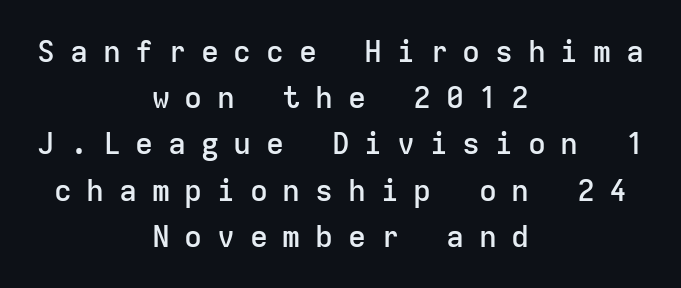
Q: Is the text bold? A: Semi-bold.
Q: Is the text italic (slanted)? A: No, it is upright.
Q: Is the typeface a serif or a sans-serif typeface? A: Sans-serif.
Q: Is the text underlined? A: No.
Q: How is the paragraph aligned? A: Centered.
Q: Is the spacing between letters normal or unusually wide? A: Unusually wide.
Q: Is the spacing between lines tight, normal or loose? A: Normal.
Q: Width (condensed, normal, or wide)? A: Normal.
Q: Stroke contrast? A: Low.
Q: x-height? A: Medium.
Q: Monospaced? A: Yes.
